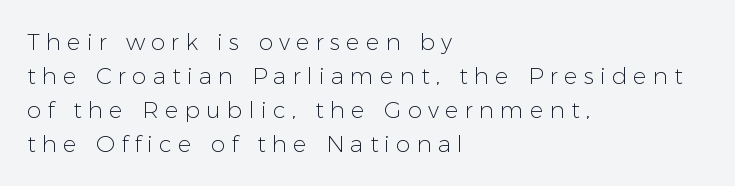
Q: Is the text bold? A: No.
Q: Is the text italic (slanted)? A: No, it is upright.
Q: Is the text underlined? A: No.
Q: How is the paragraph aligned? A: Left-aligned.
Q: Is the spacing between letters normal or unusually wide? A: Unusually wide.
Q: Is the spacing between lines tight, normal or loose? A: Normal.
